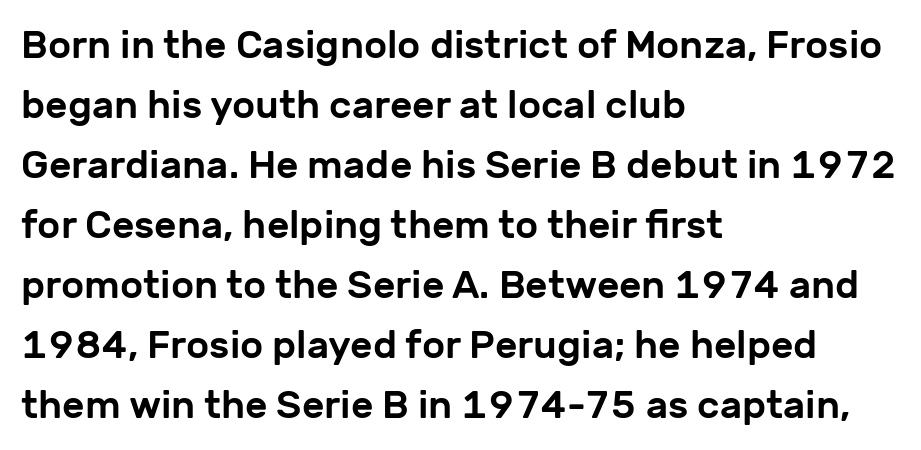
{"serif": "no", "italic": "no", "width": "normal", "stroke_contrast": "low", "x_height": "medium", "monospaced": "no", "underline": "no", "align": "left", "line_spacing": "normal", "line_spacing_ratio": 1.54, "letter_spacing": "normal", "letter_spacing_em": 0.0, "glyph_px": 39}
